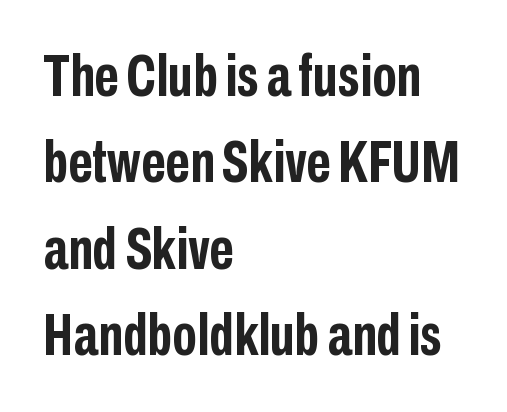
Looks like regular typesetting: each glyph gets only the width it needs. Spacing between characters is what you'd get straight out of the box. Upright lettering throughout. Descender tails drop into unmarked territory. Leading matches the norm, producing a regular column.
